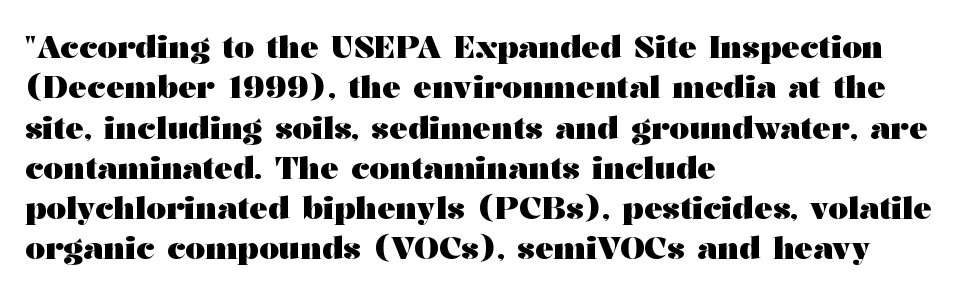
The image shows 31 px heavy, wide serif type, upright; set left-aligned, normal line spacing (1.3x), normal letter spacing, not underlined; medium stroke contrast and a medium x-height.
